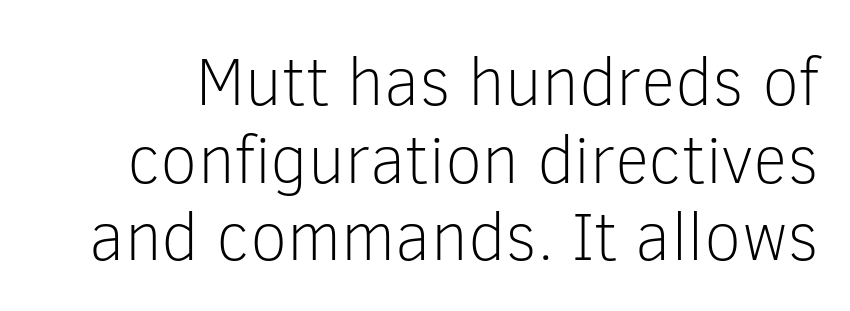
Q: Is the text bold? A: No.
Q: Is the text italic (slanted)? A: No, it is upright.
Q: Is the typeface a serif or a sans-serif typeface? A: Sans-serif.
Q: Is the text underlined? A: No.
Q: Is the spacing between letters normal or unusually wide? A: Normal.
Q: Is the spacing between lines tight, normal or loose? A: Tight.
Q: Width (condensed, normal, or wide)? A: Normal.
Q: Stroke contrast? A: Low.
Q: x-height? A: Medium.
Q: Monospaced? A: No.
